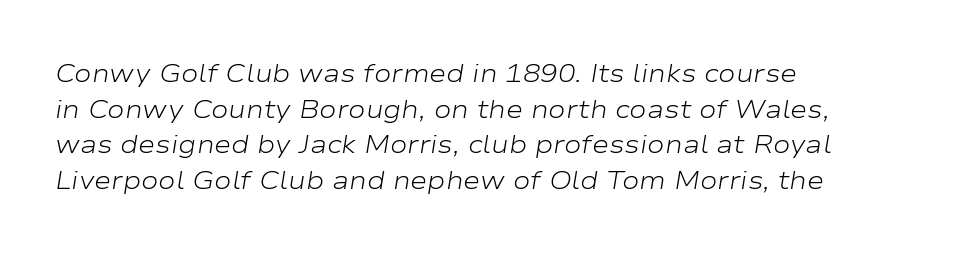
This rendering uses left alignment, leaving the right contour irregular. This block has exactly the height ordinary leading produces. The face used here has a pronounced slope to its letters. Counters stay open thanks to moderate or lighter strokes.
